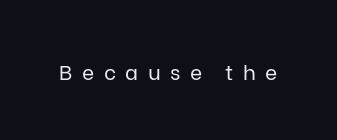
The image shows 21 px text type, upright; set unusually wide letter spacing (+0.45 em), not underlined.
